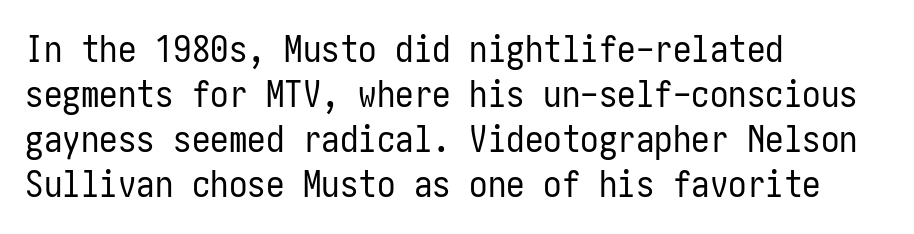
Q: Is the text bold? A: No.
Q: Is the text italic (slanted)? A: No, it is upright.
Q: Is the typeface a serif or a sans-serif typeface? A: Sans-serif.
Q: Is the text underlined? A: No.
Q: How is the paragraph aligned? A: Left-aligned.
Q: Is the spacing between letters normal or unusually wide? A: Normal.
Q: Width (condensed, normal, or wide)? A: Condensed.
Q: Stroke contrast? A: Low.
Q: x-height? A: Medium.
